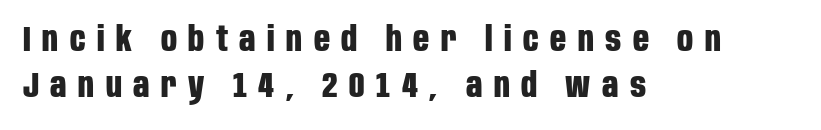
The image shows 35 px bold, condensed sans-serif type, upright; set left-aligned, normal line spacing (1.32x), unusually wide letter spacing (+0.33 em), not underlined; low stroke contrast and a large x-height.
